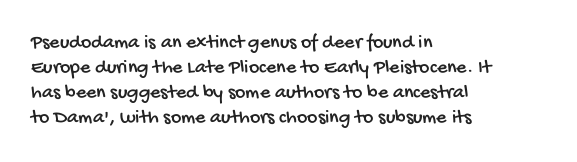
The image shows 20 px text type; set left-aligned, normal line spacing (1.25x), normal letter spacing, not underlined.
